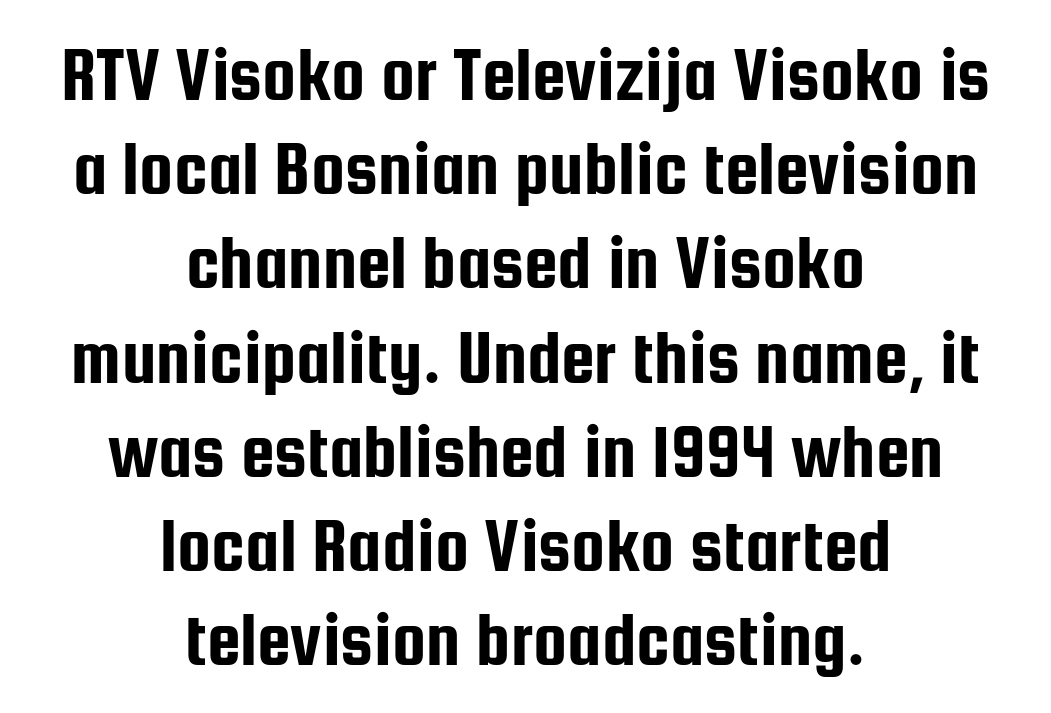
{"serif": "no", "italic": "no", "width": "condensed", "stroke_contrast": "low", "x_height": "medium", "monospaced": "no", "underline": "no", "align": "center", "line_spacing_ratio": 1.24, "letter_spacing": "normal", "letter_spacing_em": 0.0, "glyph_px": 76}
